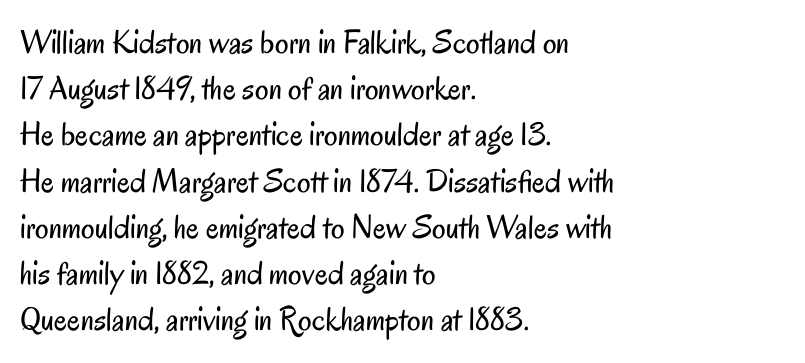
{"serif": "no", "italic": "no", "bold": "no", "weight": "regular", "width": "condensed", "stroke_contrast": "low", "x_height": "small", "monospaced": "no", "underline": "no", "align": "left", "line_spacing": "normal", "line_spacing_ratio": 1.36, "letter_spacing": "normal", "letter_spacing_em": 0.0, "glyph_px": 34}
